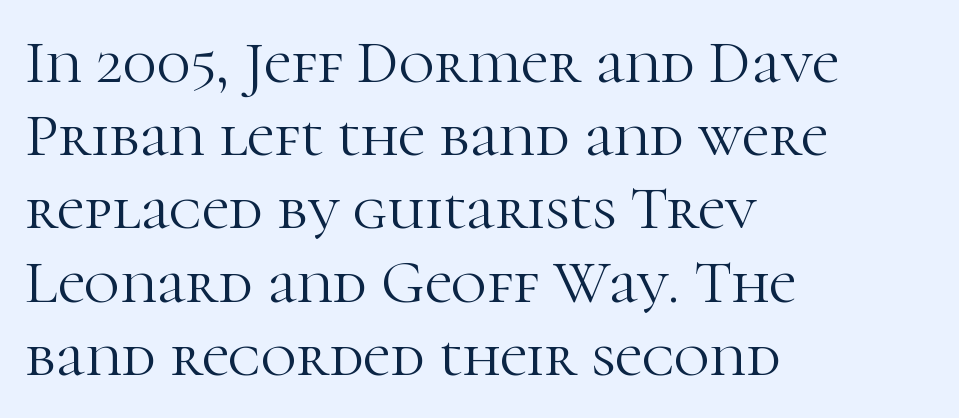
The image shows 61 px light serif type, upright; set left-aligned, line spacing 1.2x, normal letter spacing, not underlined; high stroke contrast and a medium x-height.
